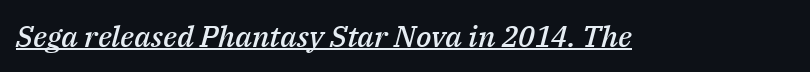
{"italic": "yes", "lean": "right", "slant_degrees": 14, "bold": "semi", "weight": "semibold", "width": "normal", "stroke_contrast": "medium", "x_height": "medium", "monospaced": "no", "underline": "yes", "letter_spacing": "normal", "letter_spacing_em": 0.0, "glyph_px": 30}
